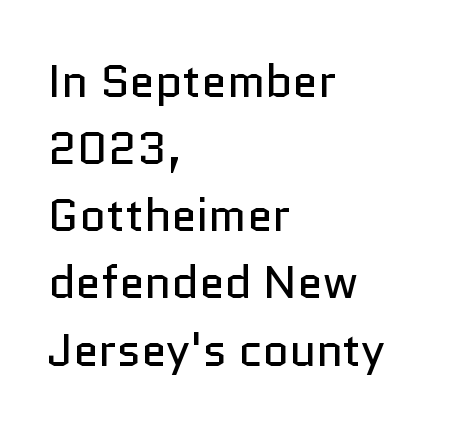
{"serif": "no", "italic": "no", "bold": "no", "weight": "regular", "width": "normal", "stroke_contrast": "low", "x_height": "medium", "monospaced": "no", "underline": "no", "align": "left", "line_spacing": "normal", "line_spacing_ratio": 1.46, "letter_spacing": "normal", "letter_spacing_em": 0.0, "glyph_px": 46}
